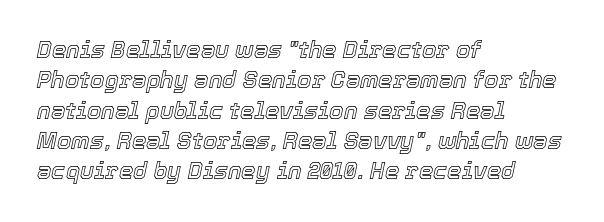
Q: Is the text italic (slanted)? A: Yes, it leans right by about 12 degrees.
Q: Is the text underlined? A: No.
Q: How is the paragraph aligned? A: Left-aligned.
Q: Is the spacing between letters normal or unusually wide? A: Normal.
Q: Is the spacing between lines tight, normal or loose? A: Normal.
